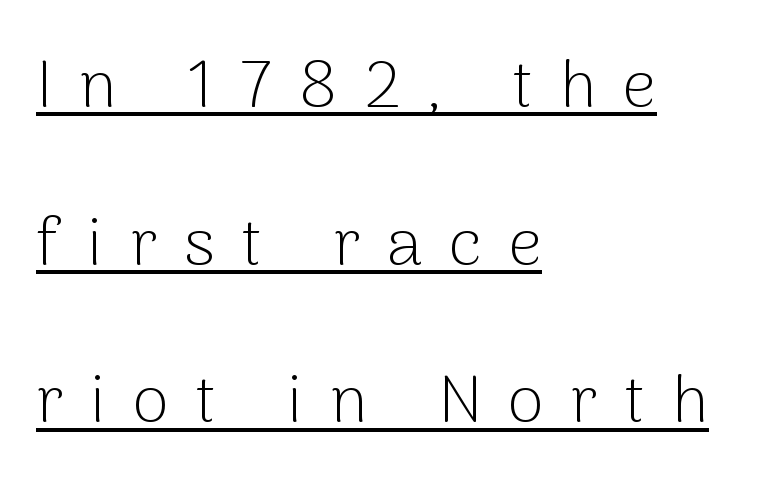
{"serif": "no", "italic": "no", "bold": "no", "weight": "light", "width": "normal", "stroke_contrast": "low", "x_height": "medium", "monospaced": "no", "underline": "yes", "align": "left", "line_spacing": "loose", "line_spacing_ratio": 2.39, "letter_spacing": "wide", "letter_spacing_em": 0.4, "glyph_px": 66}
